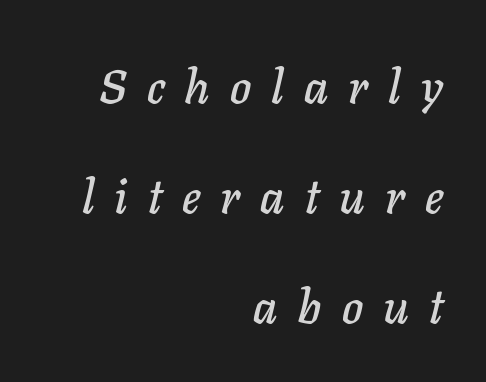
Q: Is the text italic (slanted)? A: Yes, it leans right by about 11 degrees.
Q: Is the text underlined? A: No.
Q: How is the paragraph aligned? A: Right-aligned.
Q: Is the spacing between letters normal or unusually wide? A: Unusually wide.
Q: Is the spacing between lines tight, normal or loose? A: Loose.
Q: Width (condensed, normal, or wide)? A: Normal.
Q: Stroke contrast? A: Low.
Q: x-height? A: Medium.
Q: Monospaced? A: No.
